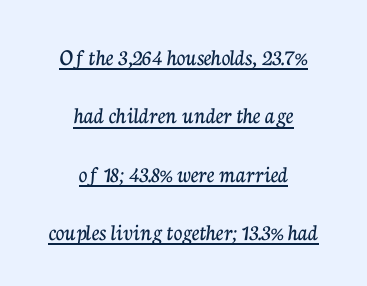
Leftover space on each line is divided equally before and after the words. The string is rendered with underlining switched on. There is no visible air inserted between adjacent glyphs. How would I describe the line gaps? Wide and relaxed.
